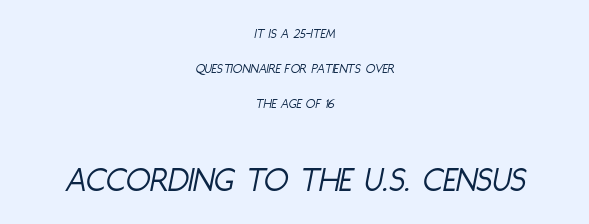
{"italic": "yes", "lean": "right", "slant_degrees": 11, "bold": "no", "weight": "light", "width": "condensed", "stroke_contrast": "low", "x_height": "large", "monospaced": "no", "underline": "no", "align": "center", "line_spacing": "loose", "line_spacing_ratio": 2.49, "letter_spacing": "normal", "letter_spacing_em": 0.0, "larger_block": "second", "size_ratio": 2.57, "glyph_px": 36}
